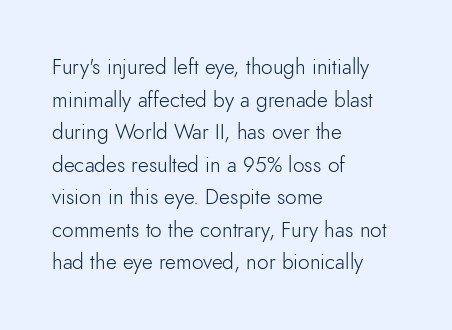
The image shows 21 px text type, upright; set left-aligned, normal line spacing (1.55x), normal letter spacing, not underlined.
